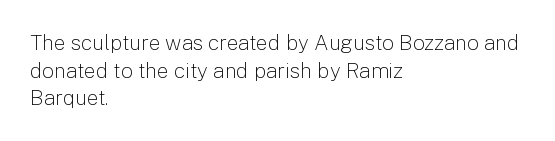
Every stem runs plumb, perpendicular to the baseline. Leftover space on each line is placed entirely after the last word. Check the space under the baseline: it is left empty. This reads as an unemphasized weight, regular at the heaviest. Caption: standard tracking, unaltered.
